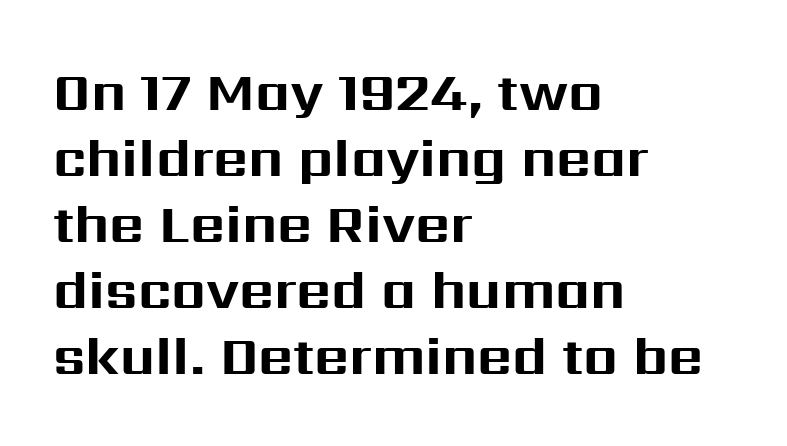
{"serif": "no", "italic": "no", "bold": "yes", "weight": "bold", "width": "normal", "stroke_contrast": "medium", "x_height": "medium", "monospaced": "no", "underline": "no", "align": "left", "line_spacing_ratio": 1.22, "letter_spacing": "normal", "letter_spacing_em": 0.0, "glyph_px": 54}
